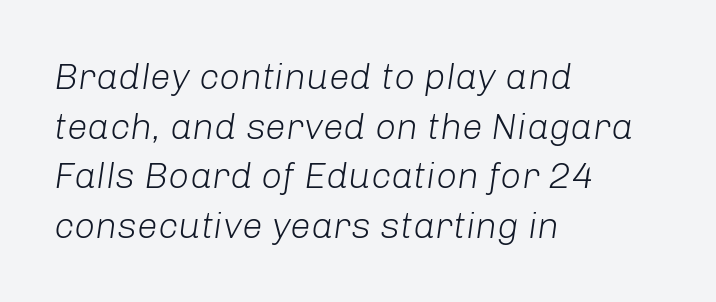
No chunkiness to these letters — they're not bold. Casual observation: everything's shoved over to the left. The horizontal fit of the characters is conventional and even. Rule under the text: the space is simply empty.
